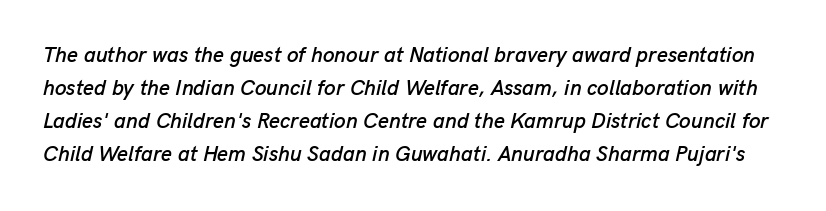
The image shows 21 px text type, italic (leaning right); set normal line spacing (1.57x), normal letter spacing, not underlined.
